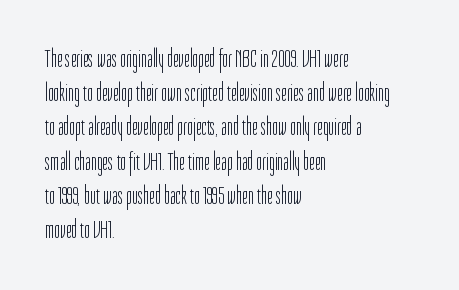
The image shows 25 px text type, upright; set left-aligned, normal line spacing (1.37x), normal letter spacing, not underlined.
